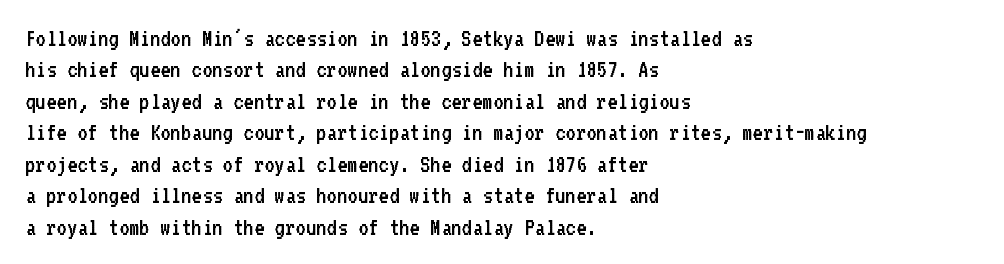
The image shows 25 px text type, upright; set left-aligned, normal line spacing (1.26x), normal letter spacing, not underlined.
